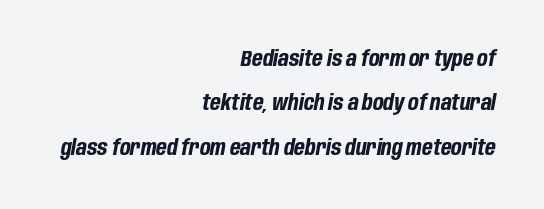
The image shows 22 px bold type, italic (leaning right); set right-aligned, loose line spacing (2.02x), normal letter spacing, not underlined.
